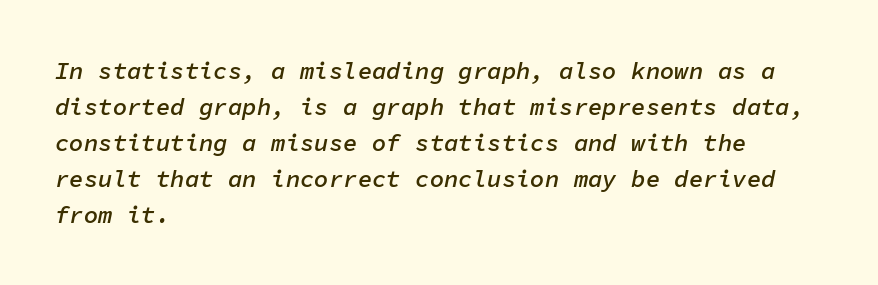
The image shows 24 px text type, italic (leaning right); set left-aligned, normal line spacing (1.5x), normal letter spacing, not underlined.
